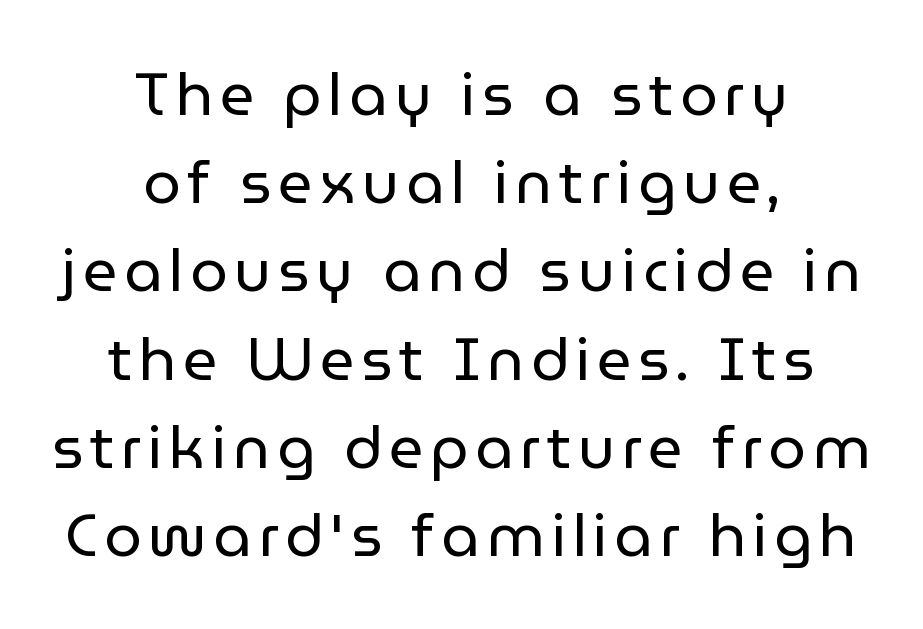
Caption: face not bold, strokes unweighted. Leading matches the norm, producing a regular column. No word sits above an underline. The passage shown is typeset with a sans-serif family. Varying glyph widths throughout — classic text-font behaviour.
